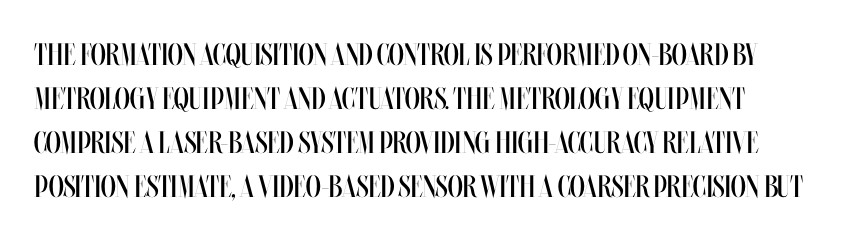
Q: Is the text bold? A: No.
Q: Is the text italic (slanted)? A: No, it is upright.
Q: Is the text underlined? A: No.
Q: How is the paragraph aligned? A: Left-aligned.
Q: Is the spacing between letters normal or unusually wide? A: Normal.
Q: Is the spacing between lines tight, normal or loose? A: Normal.
Q: Width (condensed, normal, or wide)? A: Condensed.
Q: Stroke contrast? A: Medium.
Q: x-height? A: Large.
Q: Monospaced? A: No.
